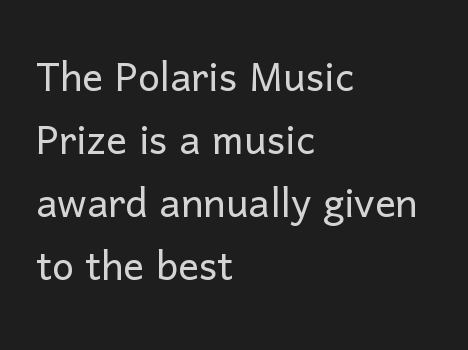
The ragged edge is on the right, which tells us the setting is flush left. The gap between lines stays unmarked. This sample uses plain, unmodified letter spacing. The rendering uses natural spacing where letterforms have individual widths.
